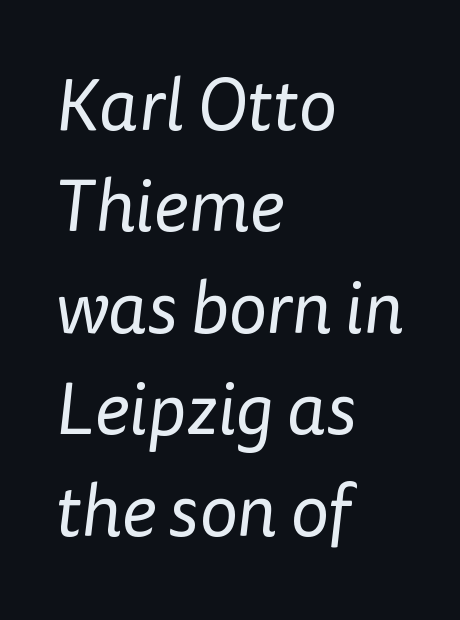
Stroke thickness stays within the range of a standard reading face or lighter. Are there feet on the stems? There aren't — it's a sans. Note the varied advance widths — an 'i' is clearly narrower than an 'm'. Quick note: interline space is typical.
